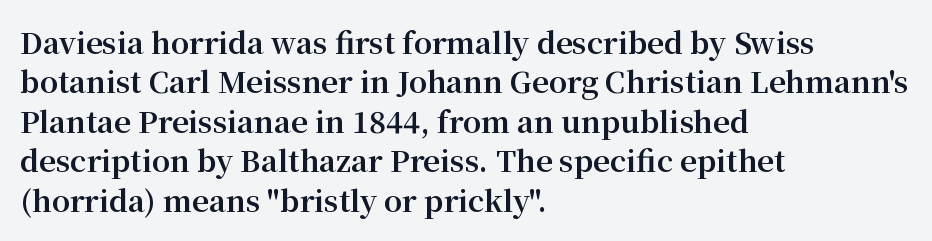
Ordinary non-slanted type is in use. The type is set solid horizontally, with unmodified tracking. Type style note: has serifs. A typesetter would call this proportional, since set widths differ per character. Check under the words: just untouched page. Each line starts at the same left margin while the right side varies.
